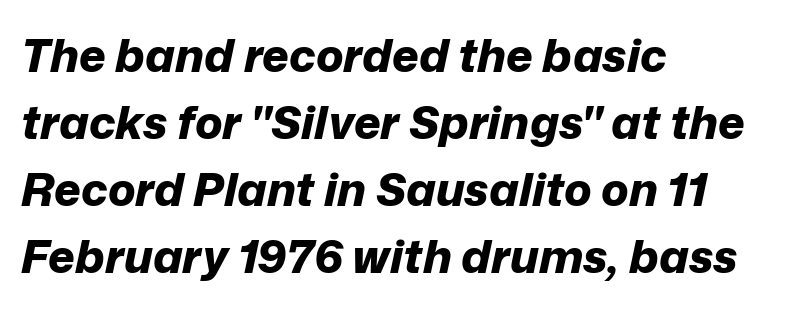
Q: Is the text bold? A: Yes.
Q: Is the text italic (slanted)? A: Yes, it leans right by about 12 degrees.
Q: Is the text underlined? A: No.
Q: How is the paragraph aligned? A: Left-aligned.
Q: Is the spacing between letters normal or unusually wide? A: Normal.
Q: Is the spacing between lines tight, normal or loose? A: Normal.
Q: Width (condensed, normal, or wide)? A: Normal.
Q: Stroke contrast? A: Low.
Q: x-height? A: Medium.
Q: Monospaced? A: No.
